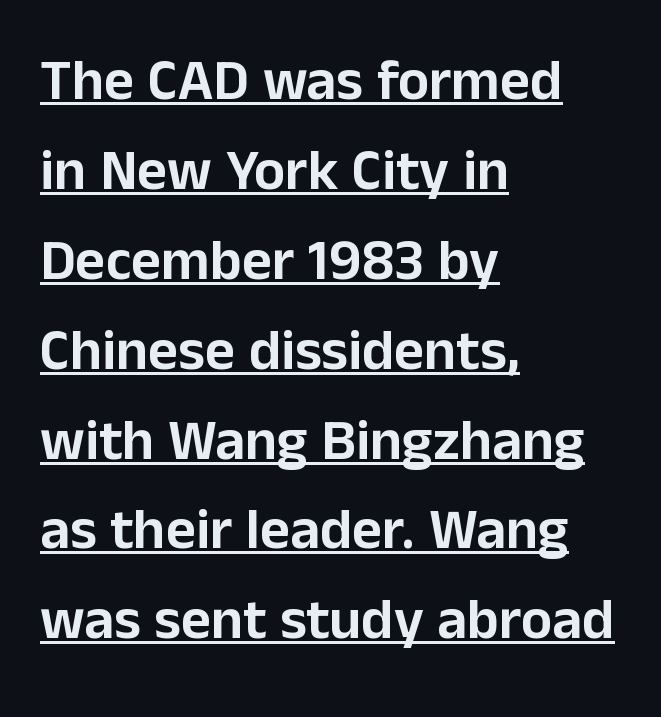
The image shows 58 px sans-serif type, upright; set left-aligned, normal line spacing (1.55x), normal letter spacing, underlined; low stroke contrast and a medium x-height.
